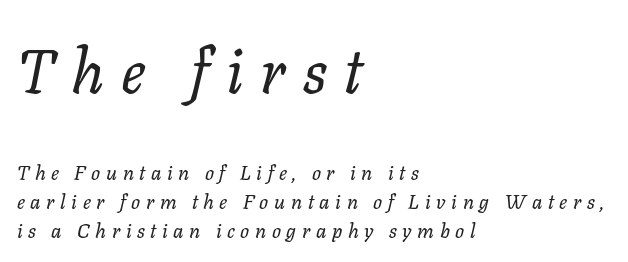
The image shows 61 px regular-weight type, italic (leaning right); set left-aligned, normal line spacing (1.45x), unusually wide letter spacing (+0.28 em), not underlined; the first (top) block is 3.05x larger; low stroke contrast and a medium x-height.
